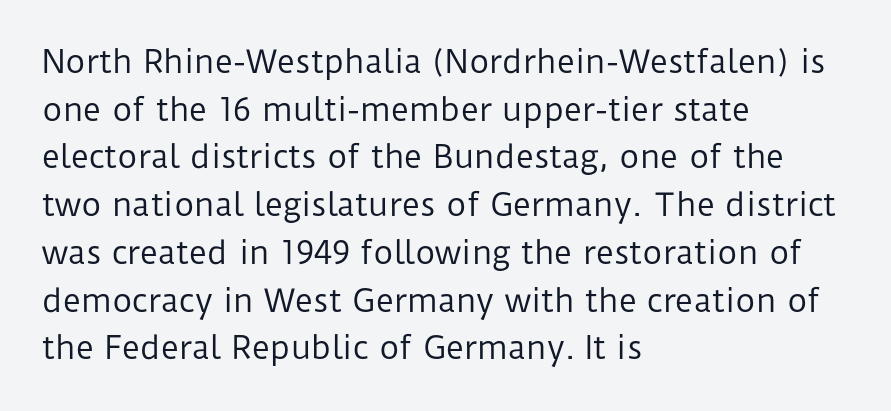
The image shows 31 px regular-weight sans-serif type, upright; set left-aligned, normal line spacing (1.54x), normal letter spacing, not underlined; low stroke contrast and a medium x-height.
